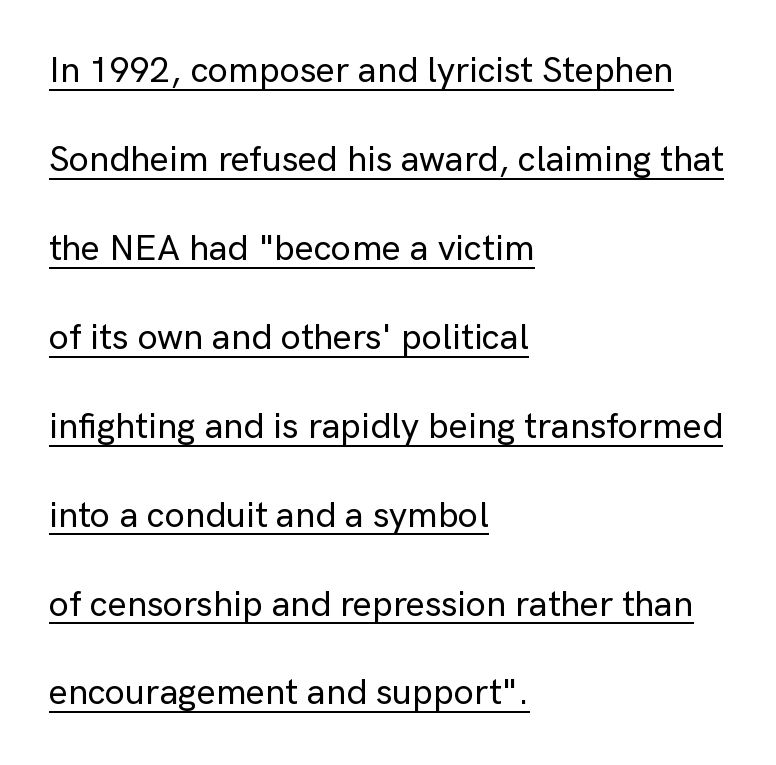
Q: Is the text italic (slanted)? A: No, it is upright.
Q: Is the typeface a serif or a sans-serif typeface? A: Sans-serif.
Q: Is the text underlined? A: Yes.
Q: How is the paragraph aligned? A: Left-aligned.
Q: Is the spacing between letters normal or unusually wide? A: Normal.
Q: Is the spacing between lines tight, normal or loose? A: Loose.
Q: Width (condensed, normal, or wide)? A: Normal.
Q: Stroke contrast? A: Low.
Q: x-height? A: Medium.
Q: Monospaced? A: No.
